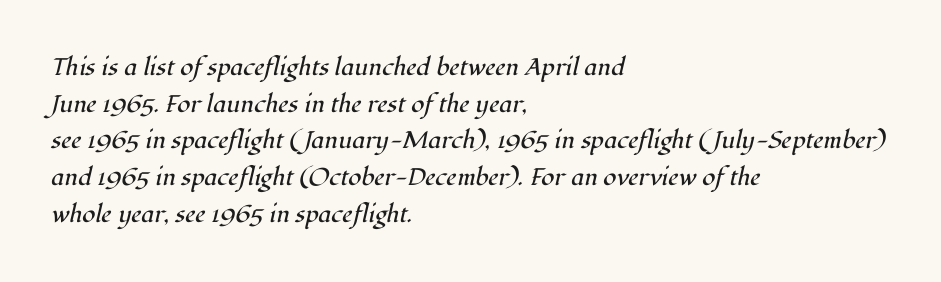
{"italic": "yes", "lean": "right", "slant_degrees": 12, "bold": "no", "underline": "no", "align": "left", "line_spacing": "normal", "line_spacing_ratio": 1.53, "letter_spacing": "normal", "letter_spacing_em": 0.0, "glyph_px": 24}
